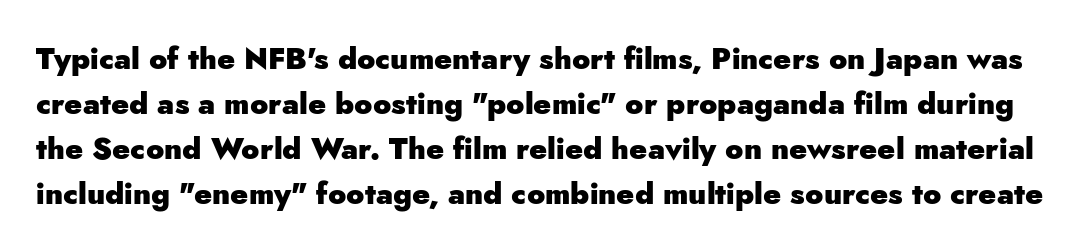
Q: Is the text bold? A: Yes.
Q: Is the text italic (slanted)? A: No, it is upright.
Q: Is the typeface a serif or a sans-serif typeface? A: Sans-serif.
Q: Is the text underlined? A: No.
Q: Is the spacing between letters normal or unusually wide? A: Normal.
Q: Is the spacing between lines tight, normal or loose? A: Normal.
Q: Width (condensed, normal, or wide)? A: Normal.
Q: Stroke contrast? A: Low.
Q: x-height? A: Small.
Q: Monospaced? A: No.
